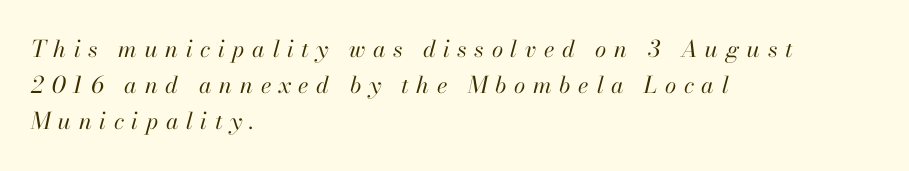
{"italic": "yes", "lean": "right", "slant_degrees": 13, "bold": "no", "underline": "no", "align": "left", "line_spacing": "normal", "line_spacing_ratio": 1.57, "letter_spacing": "wide", "letter_spacing_em": 0.33, "glyph_px": 23}
